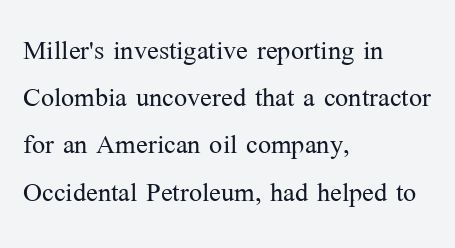
The image shows 35 px light serif type, upright; set left-aligned, normal line spacing (1.35x), normal letter spacing, not underlined; medium stroke contrast and a medium x-height.
